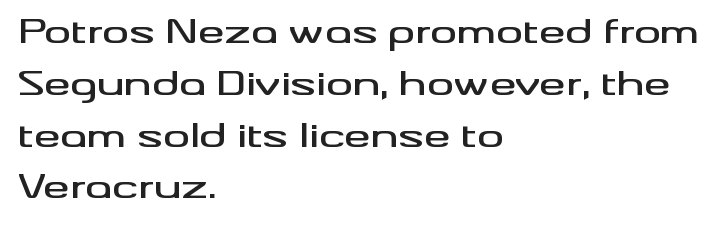
The image shows 33 px wide sans-serif type, upright; set left-aligned, normal line spacing (1.57x), normal letter spacing, not underlined; medium stroke contrast and a small x-height.
